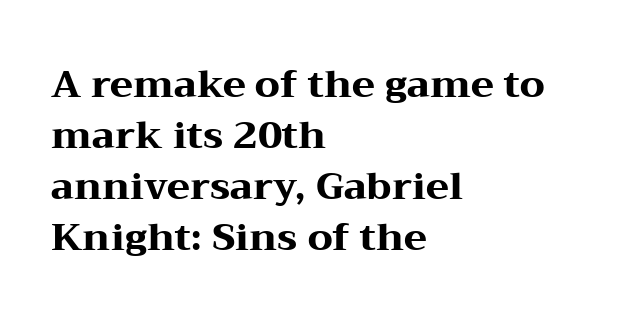
Q: Is the text bold? A: Yes.
Q: Is the text italic (slanted)? A: No, it is upright.
Q: Is the typeface a serif or a sans-serif typeface? A: Serif.
Q: Is the text underlined? A: No.
Q: How is the paragraph aligned? A: Left-aligned.
Q: Is the spacing between letters normal or unusually wide? A: Normal.
Q: Is the spacing between lines tight, normal or loose? A: Normal.
Q: Width (condensed, normal, or wide)? A: Wide.
Q: Stroke contrast? A: Medium.
Q: x-height? A: Medium.
Q: Monospaced? A: No.
